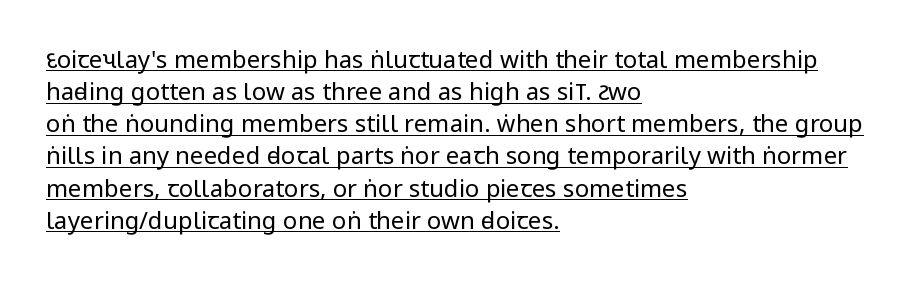
These characters rest on top of a visible drawn line. A light-to-regular cut is what we see here. The face used here is rendered with its standard letterfit. This rendering uses left alignment, leaving the right contour irregular. Leading matches the norm, producing a regular column.
